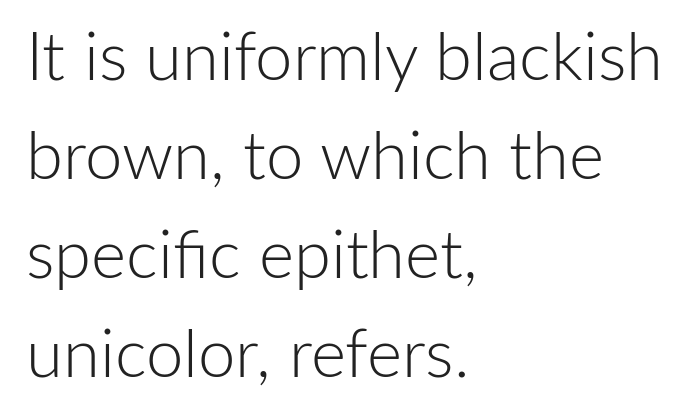
The image shows 67 px light sans-serif type, upright; set left-aligned, normal line spacing (1.48x), normal letter spacing, not underlined; low stroke contrast and a medium x-height.
